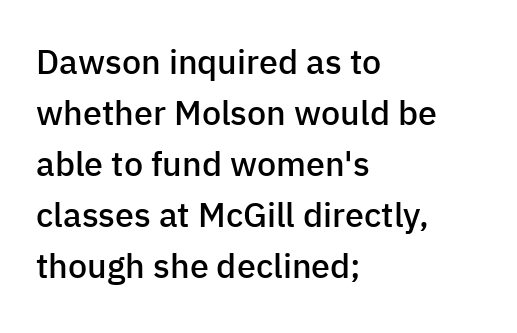
Looks like regular typesetting: each glyph gets only the width it needs. Regarding serifs, this sample does without them. Do the letters lean? They stand straight. Successive baselines arrive at the customary interval. Look at the tracking — it's just the regular setting, nothing added.
